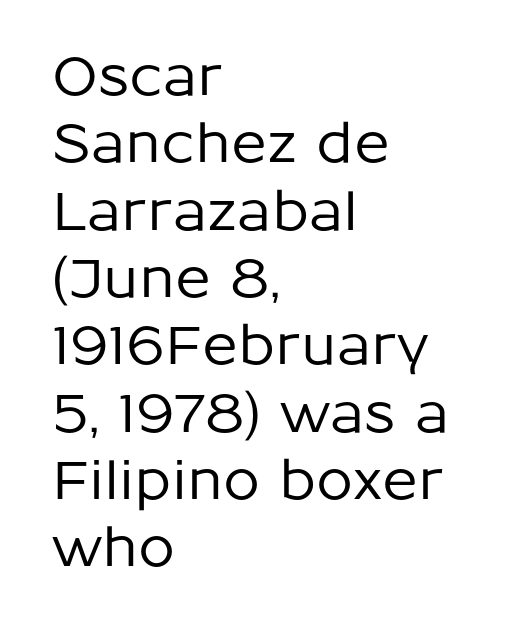
The image shows 53 px sans-serif type, upright; set left-aligned, normal line spacing (1.27x), normal letter spacing, not underlined; low stroke contrast and a medium x-height.
